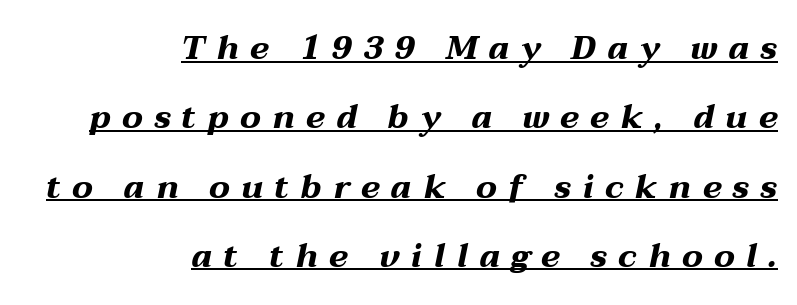
Q: Is the text bold? A: Yes.
Q: Is the text italic (slanted)? A: Yes, it leans right by about 12 degrees.
Q: Is the text underlined? A: Yes.
Q: How is the paragraph aligned? A: Right-aligned.
Q: Is the spacing between letters normal or unusually wide? A: Unusually wide.
Q: Is the spacing between lines tight, normal or loose? A: Loose.
Q: Width (condensed, normal, or wide)? A: Wide.
Q: Stroke contrast? A: Medium.
Q: x-height? A: Medium.
Q: Monospaced? A: No.
